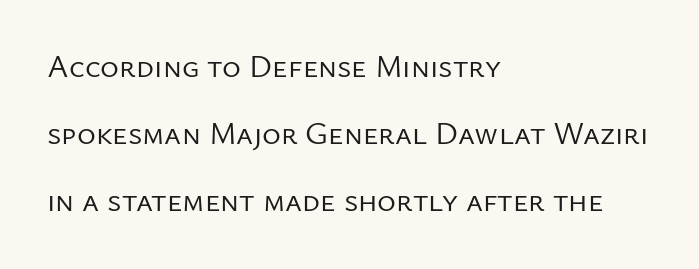
{"serif": "no", "italic": "no", "bold": "no", "weight": "regular", "width": "normal", "stroke_contrast": "low", "x_height": "medium", "monospaced": "no", "underline": "no", "align": "left", "line_spacing": "loose", "line_spacing_ratio": 2.1, "letter_spacing": "normal", "letter_spacing_em": 0.0, "glyph_px": 32}
